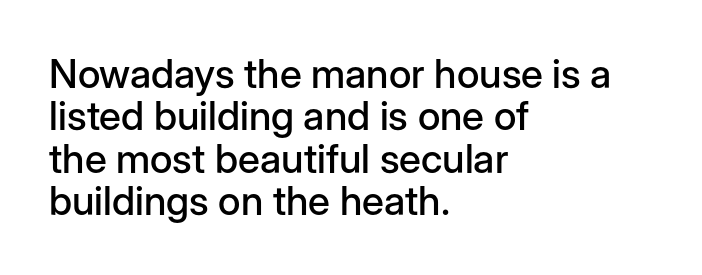
{"serif": "no", "italic": "no", "width": "normal", "stroke_contrast": "low", "x_height": "medium", "monospaced": "no", "underline": "no", "align": "left", "line_spacing": "tight", "line_spacing_ratio": 1.06, "letter_spacing": "normal", "letter_spacing_em": 0.0, "glyph_px": 40}
